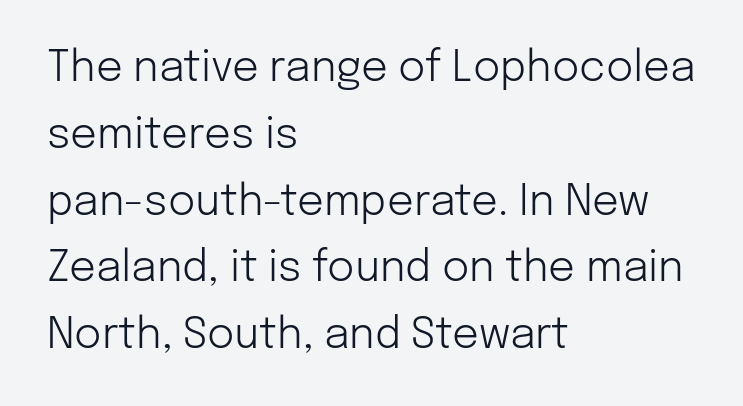
Q: Is the text bold? A: No.
Q: Is the text italic (slanted)? A: No, it is upright.
Q: Is the typeface a serif or a sans-serif typeface? A: Sans-serif.
Q: Is the text underlined? A: No.
Q: How is the paragraph aligned? A: Left-aligned.
Q: Is the spacing between letters normal or unusually wide? A: Normal.
Q: Is the spacing between lines tight, normal or loose? A: Normal.
Q: Width (condensed, normal, or wide)? A: Normal.
Q: Stroke contrast? A: Low.
Q: x-height? A: Medium.
Q: Monospaced? A: No.
